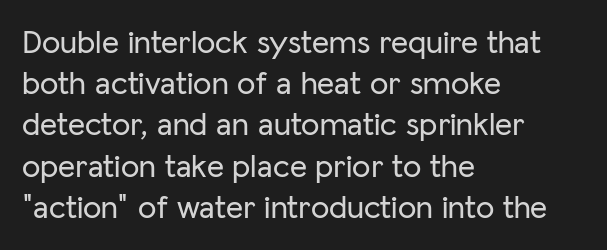
{"serif": "no", "italic": "no", "width": "normal", "stroke_contrast": "low", "x_height": "medium", "monospaced": "no", "underline": "no", "align": "left", "line_spacing": "normal", "line_spacing_ratio": 1.25, "letter_spacing": "normal", "letter_spacing_em": 0.0, "glyph_px": 33}
